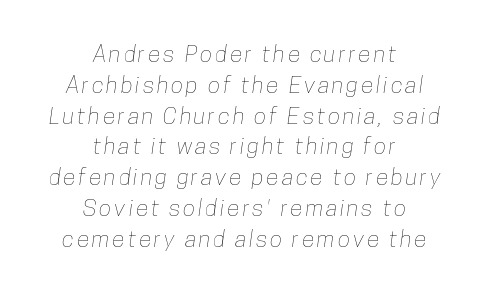
Q: Is the text underlined? A: No.
Q: How is the paragraph aligned? A: Centered.
Q: Is the spacing between lines tight, normal or loose? A: Normal.
